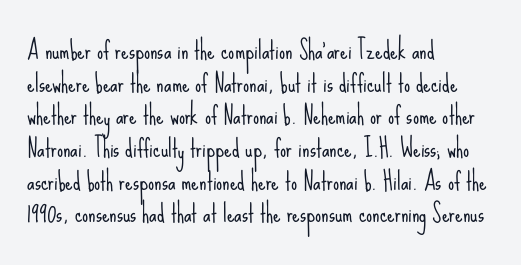
{"italic": "no", "bold": "no", "underline": "no", "align": "left", "line_spacing": "normal", "line_spacing_ratio": 1.36, "letter_spacing": "normal", "letter_spacing_em": 0.0, "glyph_px": 24}
